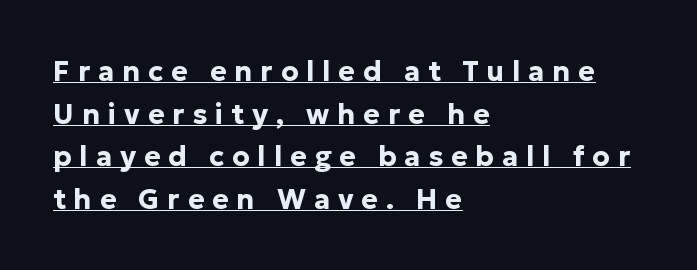
{"serif": "no", "italic": "no", "bold": "yes", "weight": "bold", "width": "normal", "stroke_contrast": "low", "x_height": "medium", "monospaced": "no", "underline": "yes", "align": "left", "line_spacing": "normal", "line_spacing_ratio": 1.52, "letter_spacing": "wide", "letter_spacing_em": 0.28, "glyph_px": 28}
